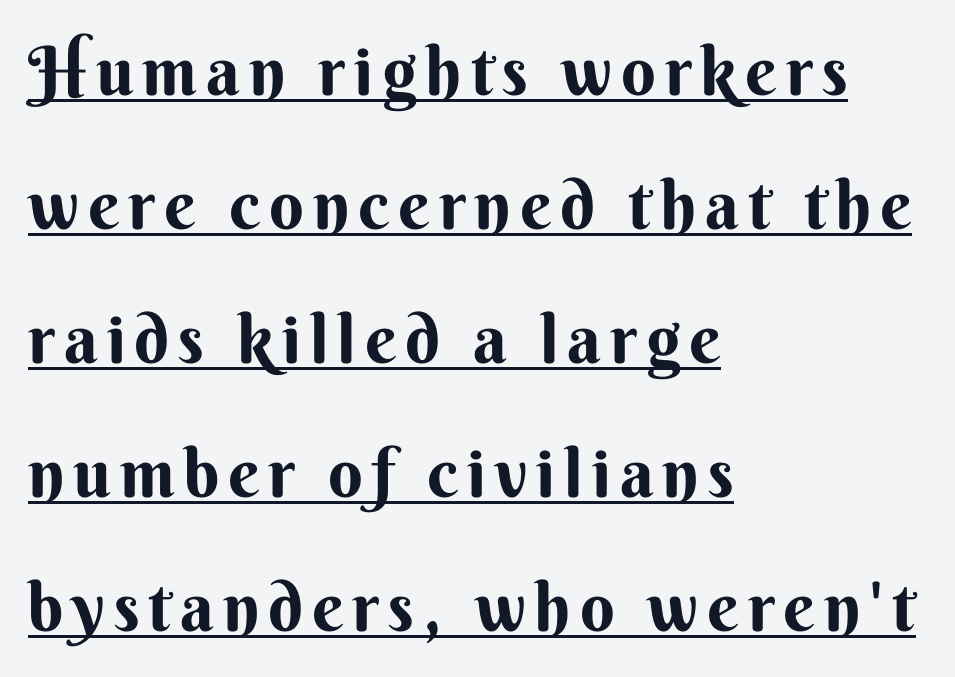
The image shows 68 px bold sans-serif type, upright; set left-aligned, loose line spacing (1.97x), underlined; medium stroke contrast and a small x-height.
